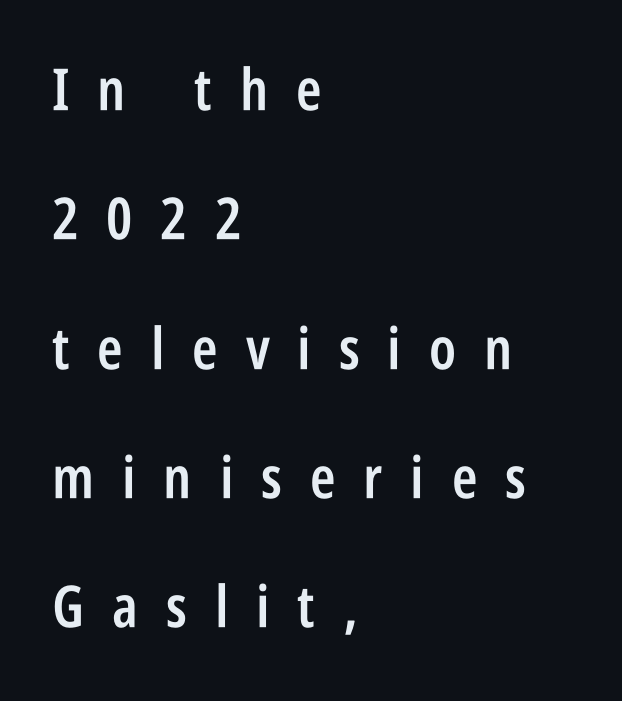
Notice the wide empty band between every row — that's loose leading. Casual observation: everything's shoved over to the left. Nope, not italic — everything's standing straight. Spacing verdict: proportional, widths tailored to each character. Observe the wide spacing: letters keep a clear distance from each other. A bare baseline throughout the passage.
